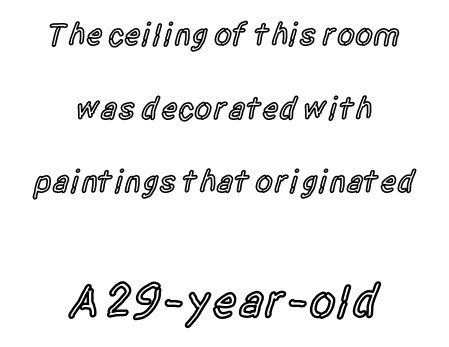
The designer gave the closing block more size than the opening block. Reading down the block, each line starts at a different indent, mirrored at its end. Nope, no serifs anywhere on these letters. Descender tails drop into unmarked territory.
